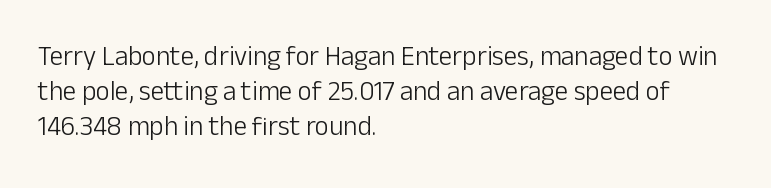
{"italic": "no", "bold": "no", "underline": "no", "align": "left", "line_spacing": "normal", "line_spacing_ratio": 1.29, "letter_spacing": "normal", "letter_spacing_em": 0.0, "glyph_px": 27}
